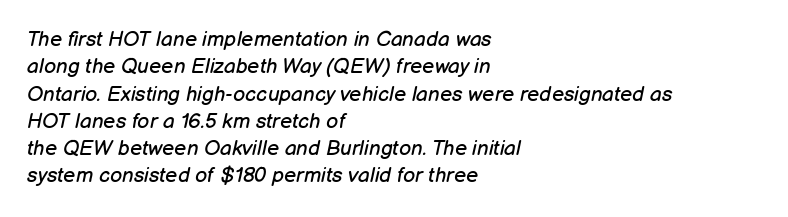
{"italic": "yes", "lean": "right", "slant_degrees": 12, "bold": "no", "underline": "no", "align": "left", "line_spacing": "normal", "line_spacing_ratio": 1.3, "letter_spacing": "normal", "letter_spacing_em": 0.0, "glyph_px": 21}
